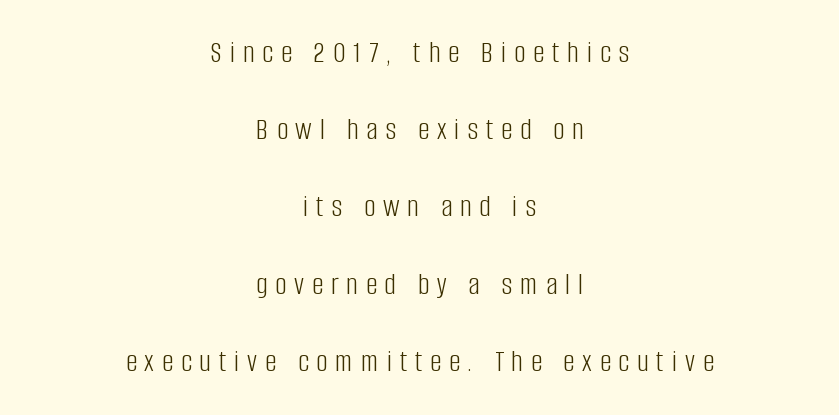
Glyph-to-glyph distance is far greater than everyday printed text. Letters have the restrained weight of plain body copy at most. The string is rendered with underlining switched off. This is the regular roman posture of the typeface.
